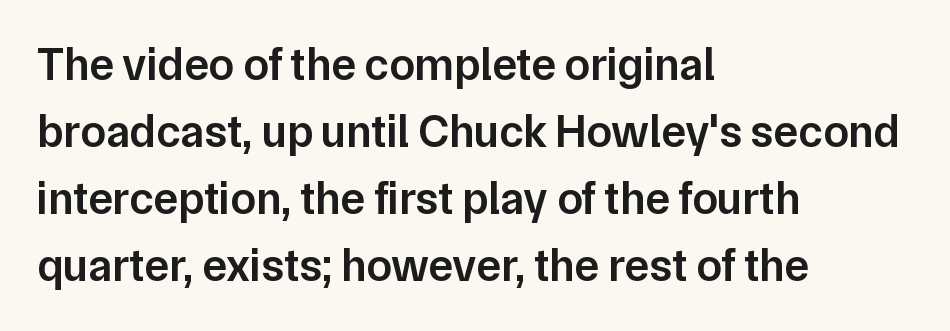
Q: Is the text bold? A: Semi-bold.
Q: Is the text italic (slanted)? A: No, it is upright.
Q: Is the typeface a serif or a sans-serif typeface? A: Sans-serif.
Q: Is the text underlined? A: No.
Q: How is the paragraph aligned? A: Left-aligned.
Q: Is the spacing between letters normal or unusually wide? A: Normal.
Q: Is the spacing between lines tight, normal or loose? A: Normal.
Q: Width (condensed, normal, or wide)? A: Normal.
Q: Stroke contrast? A: Low.
Q: x-height? A: Medium.
Q: Monospaced? A: No.
